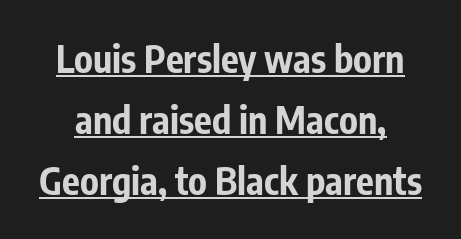
Spacing verdict: proportional, widths tailored to each character. Nope, not italic — everything's standing straight. Examine the stroke ends and you'll find no serifs. These lines keep a tight, regular rhythm from letter to letter. The designer left line spacing at the default.
